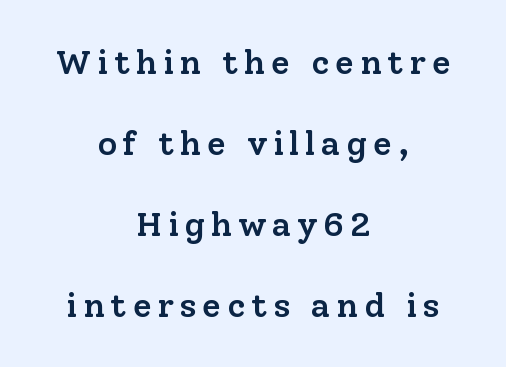
Q: Is the text bold? A: Semi-bold.
Q: Is the text italic (slanted)? A: No, it is upright.
Q: Is the typeface a serif or a sans-serif typeface? A: Serif.
Q: Is the text underlined? A: No.
Q: How is the paragraph aligned? A: Centered.
Q: Is the spacing between lines tight, normal or loose? A: Loose.
Q: Width (condensed, normal, or wide)? A: Normal.
Q: Stroke contrast? A: Low.
Q: x-height? A: Medium.
Q: Monospaced? A: No.
